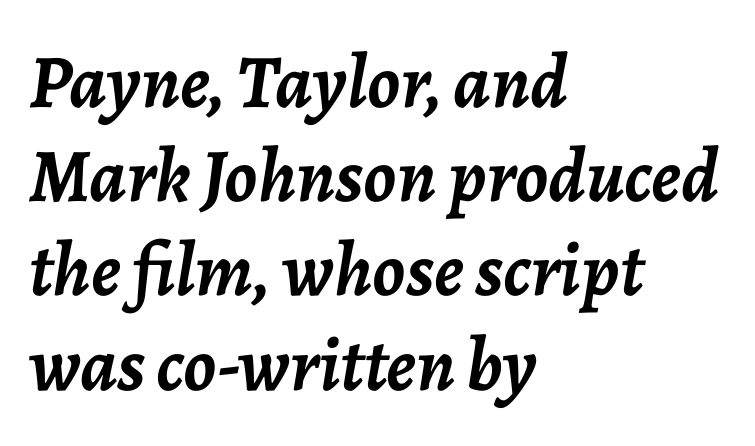
Students, this is bold: see how much ink each stroke carries. Posture: slanted. Anything drawn beneath the words? Only blank space. Think of a printed novel: that variable character pitch is what you see here. Horizontally, the lines are justified to the leading edge only.
